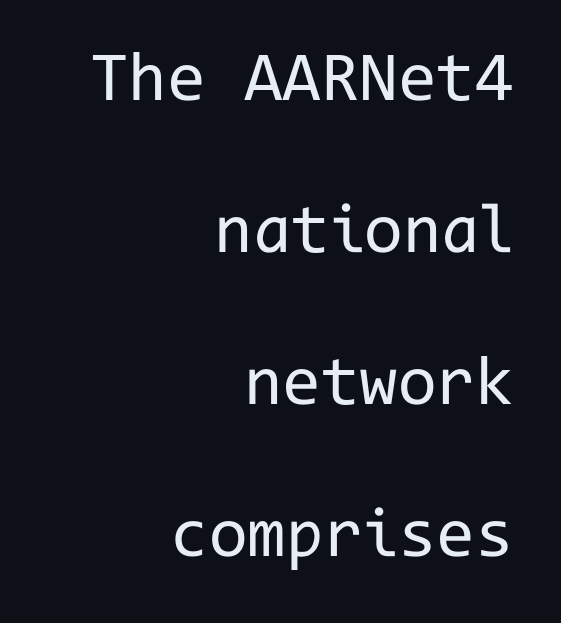
What kind of face is this? One without serifs — a sans. You could fit nearly another row in the gap between these rows. Does the lettering tilt? It doesn't — this is upright. Is the letter spacing exaggerated? No — it looks like the ordinary default.
